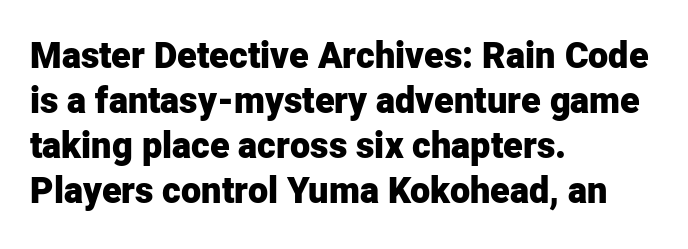
Type style note: lacks serifs. Anything drawn beneath the words? Only blank space. In terms of posture, this sample is upright. Nothing unusual about the tracking: characters are spaced as the font intends. This sample is left-justified, so line endings fall wherever the words run out. The lines sit at an ordinary, default distance from one another.
